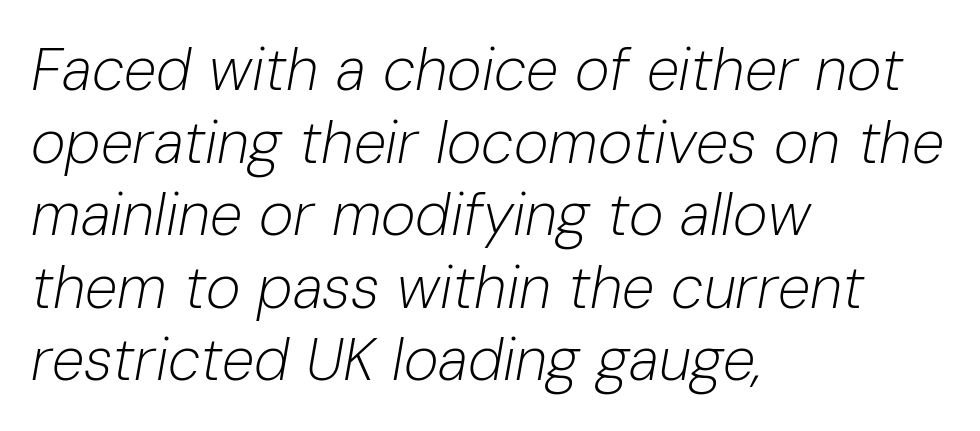
The space directly below the letters is spotless. The paragraph shown leans on its left margin. Students, note that the glyphs here touch the page at normal intervals. The font's italic variant was chosen for this text. Do the characters align in a grid? No, the font is proportional.
